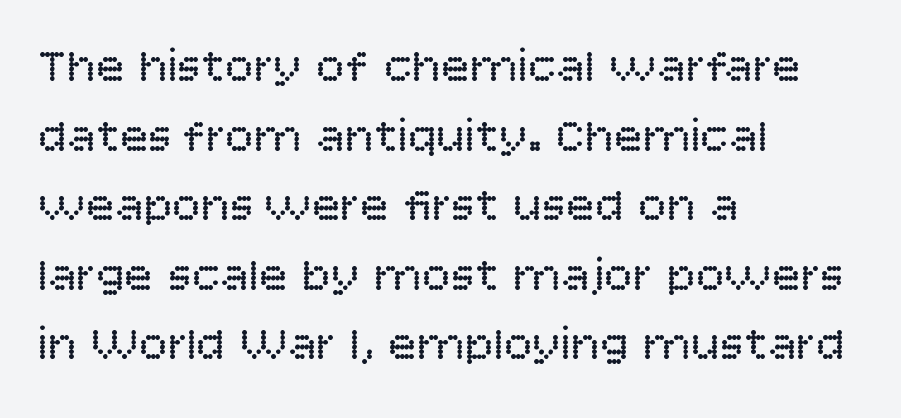
{"serif": "no", "italic": "no", "bold": "no", "weight": "regular", "width": "normal", "stroke_contrast": "low", "x_height": "large", "monospaced": "no", "underline": "no", "align": "left", "line_spacing": "normal", "line_spacing_ratio": 1.45, "letter_spacing": "normal", "letter_spacing_em": 0.0, "glyph_px": 48}
